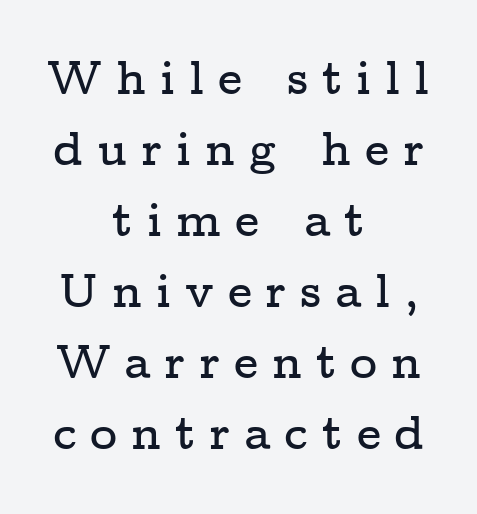
{"serif": "yes", "italic": "no", "width": "wide", "stroke_contrast": "low", "x_height": "medium", "monospaced": "no", "underline": "no", "align": "center", "line_spacing": "normal", "line_spacing_ratio": 1.51, "letter_spacing": "wide", "letter_spacing_em": 0.29, "glyph_px": 47}
